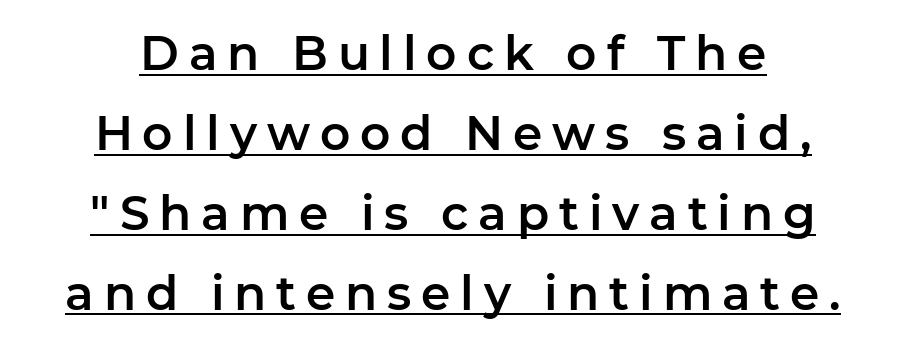
{"serif": "no", "italic": "no", "width": "normal", "stroke_contrast": "low", "x_height": "medium", "monospaced": "no", "underline": "yes", "align": "center", "line_spacing": "normal", "line_spacing_ratio": 1.7, "letter_spacing": "wide", "letter_spacing_em": 0.21, "glyph_px": 47}
